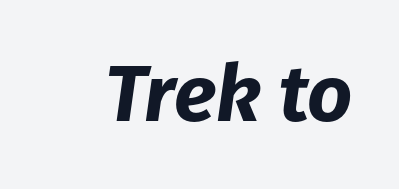
Notice how thick the strokes are: this is what a full bold looks like. The baseline area is clear. The passage shown leans; its letterforms are oblique. Is this a fixed-width face? No — the glyphs have proportional, varying widths. What stands out about the letter spacing? Nothing — it is the standard amount.
